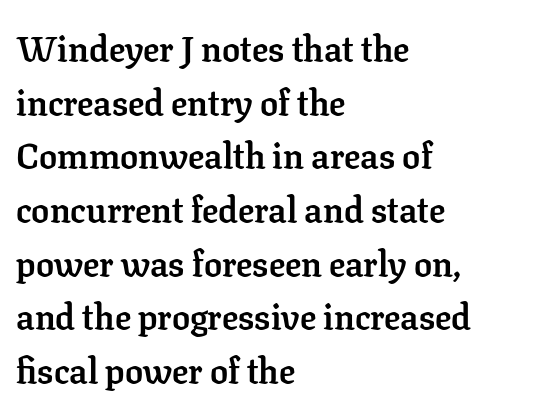
{"serif": "yes", "italic": "no", "bold": "yes", "weight": "semibold", "width": "normal", "stroke_contrast": "low", "x_height": "medium", "monospaced": "no", "underline": "no", "align": "left", "line_spacing": "normal", "line_spacing_ratio": 1.49, "letter_spacing": "normal", "letter_spacing_em": 0.0, "glyph_px": 36}
